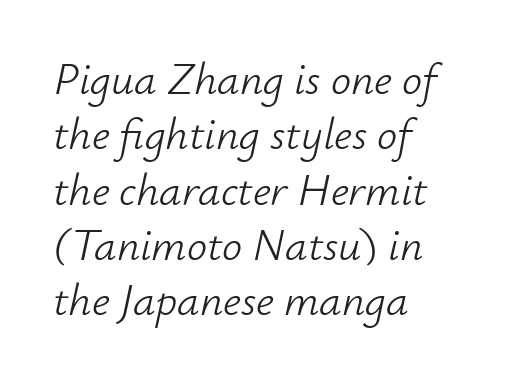
The image shows 45 px light type, italic (leaning right); set left-aligned, line spacing 1.23x, normal letter spacing, not underlined; low stroke contrast and a small x-height.
